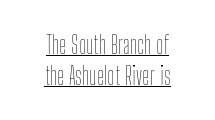
Q: Is the text bold? A: No.
Q: Is the text italic (slanted)? A: No, it is upright.
Q: Is the text underlined? A: Yes.
Q: How is the paragraph aligned? A: Centered.
Q: Is the spacing between letters normal or unusually wide? A: Normal.
